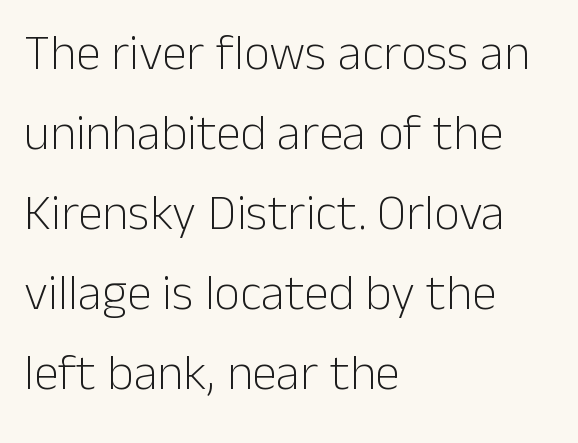
Designer's note — italics off, roman on. A clean baseline with only descenders dipping below it. The rendering uses natural spacing where letterforms have individual widths. Spacing between characters is what you'd get straight out of the box.
